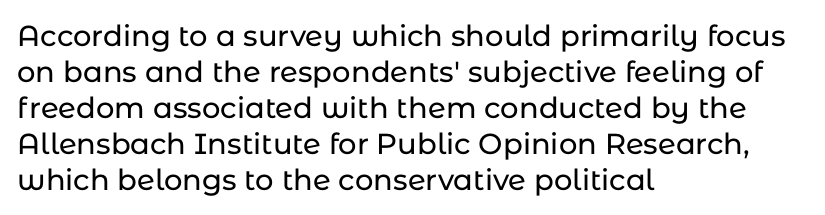
Q: Is the text italic (slanted)? A: No, it is upright.
Q: Is the typeface a serif or a sans-serif typeface? A: Sans-serif.
Q: Is the text underlined? A: No.
Q: How is the paragraph aligned? A: Left-aligned.
Q: Is the spacing between letters normal or unusually wide? A: Normal.
Q: Width (condensed, normal, or wide)? A: Normal.
Q: Stroke contrast? A: Low.
Q: x-height? A: Medium.
Q: Monospaced? A: No.
